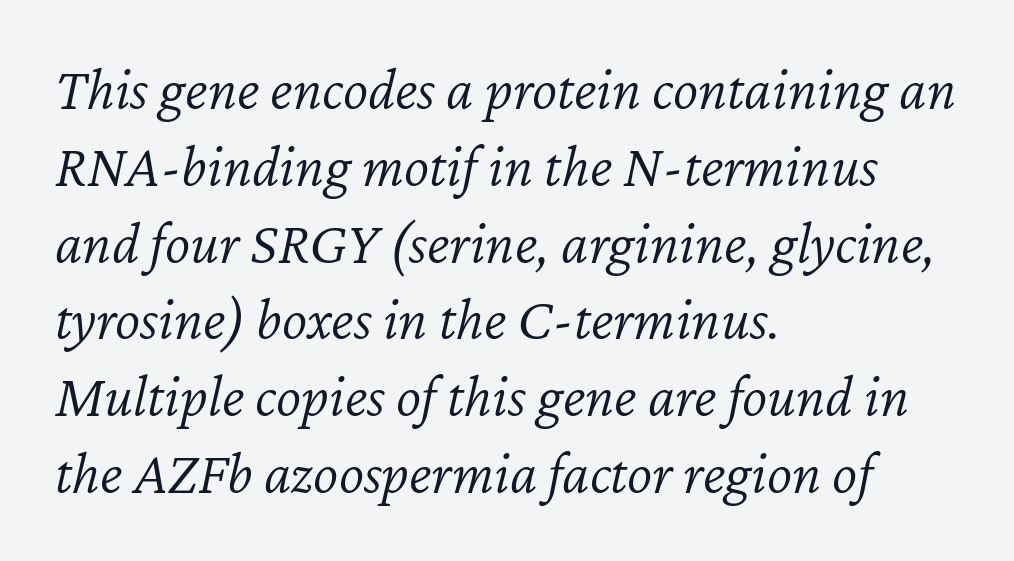
{"italic": "yes", "lean": "right", "slant_degrees": 12, "bold": "no", "weight": "light", "width": "normal", "stroke_contrast": "low", "x_height": "medium", "monospaced": "no", "underline": "no", "align": "left", "line_spacing": "normal", "line_spacing_ratio": 1.28, "letter_spacing": "normal", "letter_spacing_em": 0.0, "glyph_px": 60}
